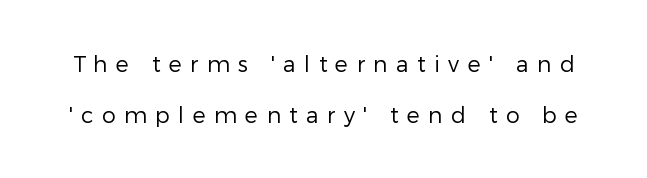
The image shows 22 px text type, upright; set loose line spacing (2.32x), unusually wide letter spacing (+0.38 em), not underlined.
